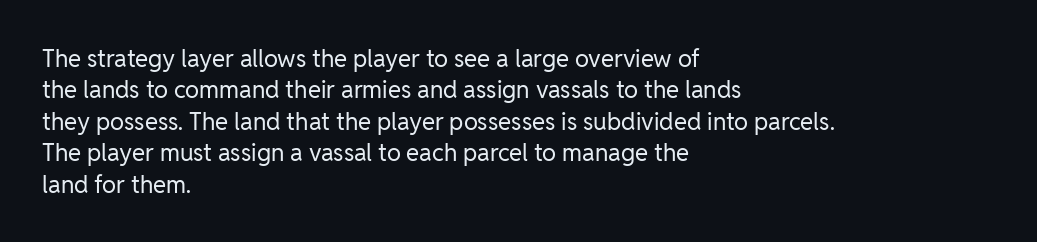
What stands out about the letter spacing? Nothing — it is the standard amount. Unmarked baselines from the first word to the last. The rendering anchors every line to the left-hand side. Regarding leading, the lines here are spaced in the standard way. Compared with a typical body face, this is equally light or lighter still. In terms of posture, this sample is upright.
